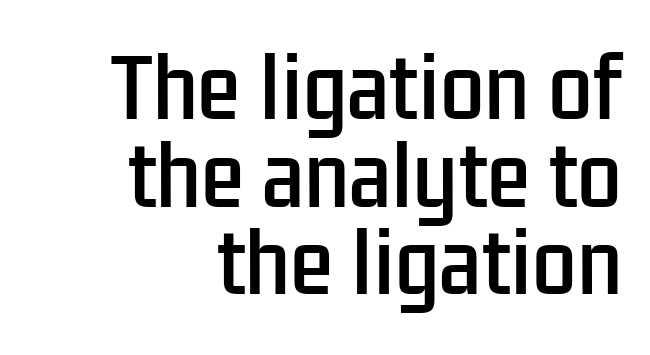
Q: Is the text italic (slanted)? A: No, it is upright.
Q: Is the typeface a serif or a sans-serif typeface? A: Sans-serif.
Q: Is the text underlined? A: No.
Q: How is the paragraph aligned? A: Right-aligned.
Q: Is the spacing between letters normal or unusually wide? A: Normal.
Q: Is the spacing between lines tight, normal or loose? A: Tight.
Q: Width (condensed, normal, or wide)? A: Condensed.
Q: Stroke contrast? A: Low.
Q: x-height? A: Medium.
Q: Monospaced? A: No.
